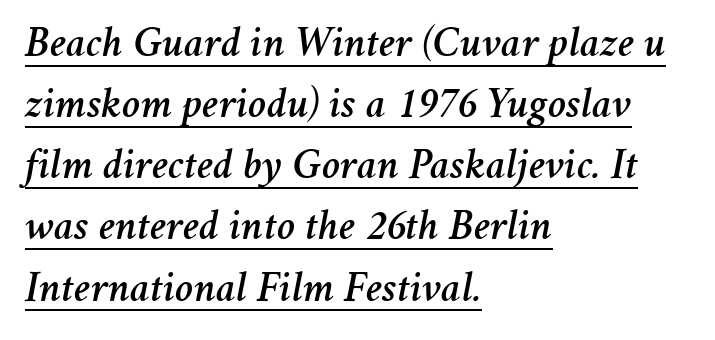
Q: Is the text italic (slanted)? A: Yes, it leans right by about 11 degrees.
Q: Is the text underlined? A: Yes.
Q: How is the paragraph aligned? A: Left-aligned.
Q: Is the spacing between letters normal or unusually wide? A: Normal.
Q: Is the spacing between lines tight, normal or loose? A: Normal.
Q: Width (condensed, normal, or wide)? A: Normal.
Q: Stroke contrast? A: Medium.
Q: x-height? A: Medium.
Q: Monospaced? A: No.
